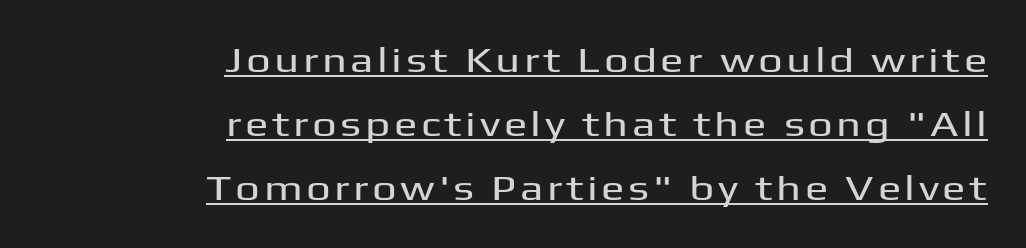
The image shows 35 px wide sans-serif type, upright; set right-aligned, line spacing 1.83x, underlined; medium stroke contrast and a medium x-height.
